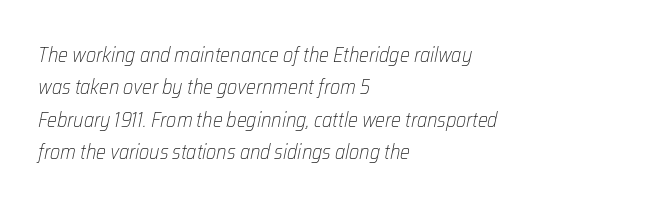
The image shows 21 px text type, italic (leaning right); set left-aligned, normal line spacing (1.54x), normal letter spacing, not underlined.
